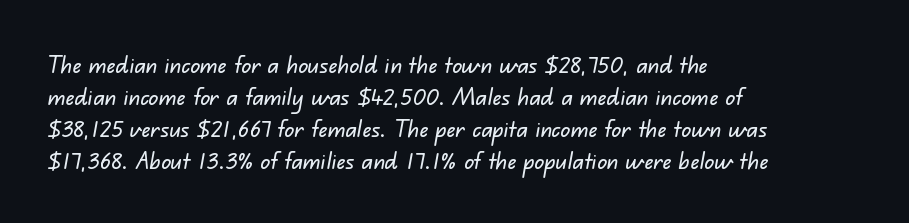
{"underline": "no", "align": "left", "line_spacing": "normal", "line_spacing_ratio": 1.33, "letter_spacing": "normal", "letter_spacing_em": 0.0, "glyph_px": 24}
